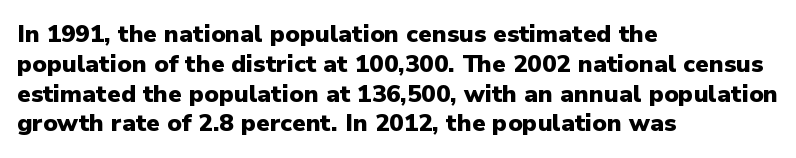
Q: Is the text bold? A: Yes.
Q: Is the text italic (slanted)? A: No, it is upright.
Q: Is the text underlined? A: No.
Q: How is the paragraph aligned? A: Left-aligned.
Q: Is the spacing between letters normal or unusually wide? A: Normal.
